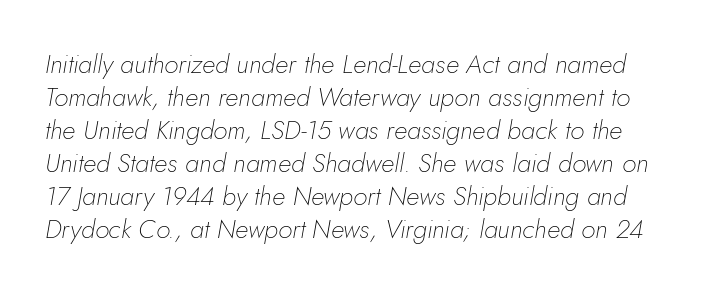
Q: Is the text bold? A: No.
Q: Is the text italic (slanted)? A: Yes, it leans right by about 5 degrees.
Q: Is the text underlined? A: No.
Q: Is the spacing between letters normal or unusually wide? A: Normal.
Q: Is the spacing between lines tight, normal or loose? A: Normal.
